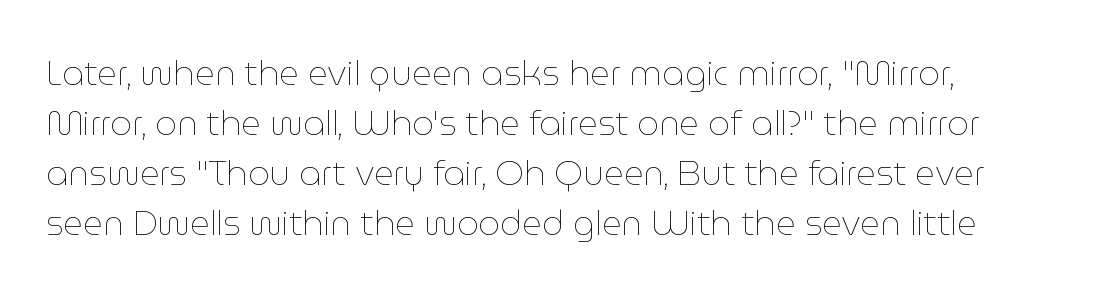
Proportional: the letters do not fall into vertical columns. Descenders hang freely into open space. If you drew a line through each stem, it would be perfectly vertical. Caption: face not bold, strokes unweighted.
